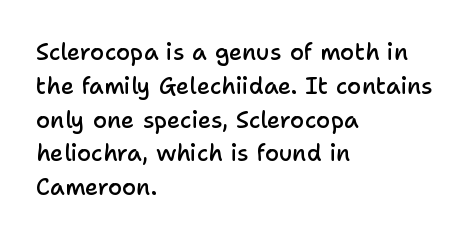
Upright lettering throughout. Reading down the block, your eye returns to a fixed left position each line. Strokes here are thickened, but only to semibold level. Evenly set lines give the paragraph a standard silhouette. Standard letterfit; no display-style spreading of the glyphs. Clear beneath every line of the passage.
